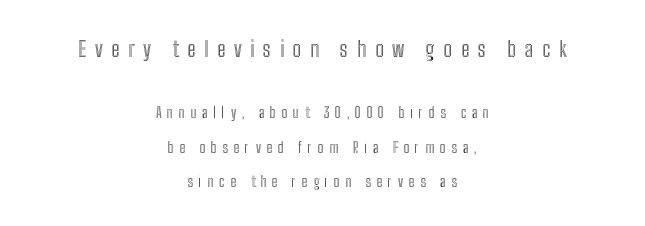
The image shows 21 px text type, upright; set centered, loose line spacing (2.45x), unusually wide letter spacing (+0.41 em), not underlined; the first (top) block is 1.5x larger.
